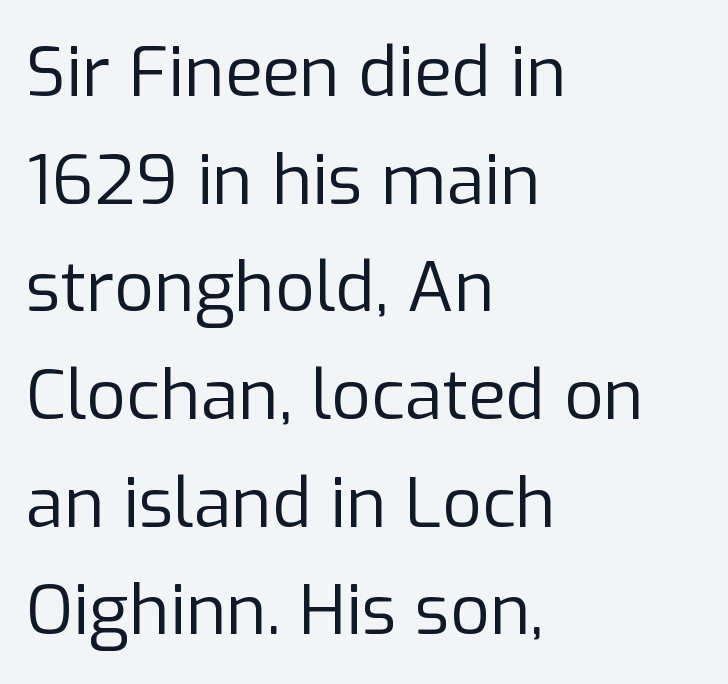
{"serif": "no", "italic": "no", "bold": "no", "weight": "regular", "width": "normal", "stroke_contrast": "low", "x_height": "medium", "monospaced": "no", "underline": "no", "align": "left", "line_spacing": "normal", "line_spacing_ratio": 1.56, "letter_spacing": "normal", "letter_spacing_em": 0.0, "glyph_px": 69}
